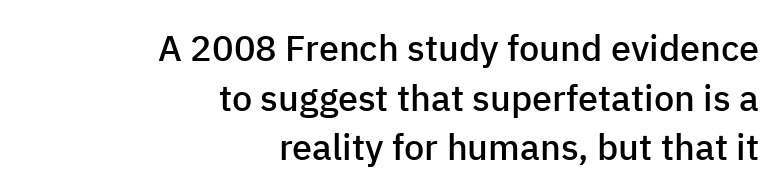
Q: Is the text bold? A: Semi-bold.
Q: Is the text italic (slanted)? A: No, it is upright.
Q: Is the typeface a serif or a sans-serif typeface? A: Sans-serif.
Q: Is the text underlined? A: No.
Q: How is the paragraph aligned? A: Right-aligned.
Q: Is the spacing between letters normal or unusually wide? A: Normal.
Q: Is the spacing between lines tight, normal or loose? A: Normal.
Q: Width (condensed, normal, or wide)? A: Normal.
Q: Stroke contrast? A: Low.
Q: x-height? A: Medium.
Q: Monospaced? A: No.
